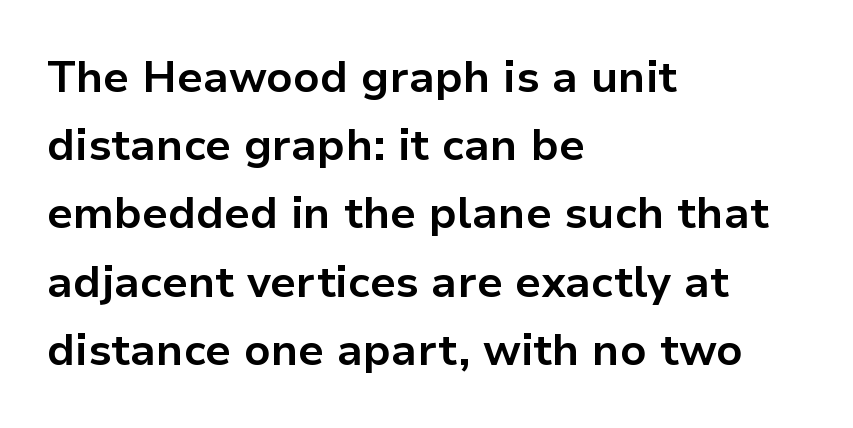
The image shows 44 px bold sans-serif type, upright; set left-aligned, normal line spacing (1.55x), normal letter spacing, not underlined; low stroke contrast and a medium x-height.
